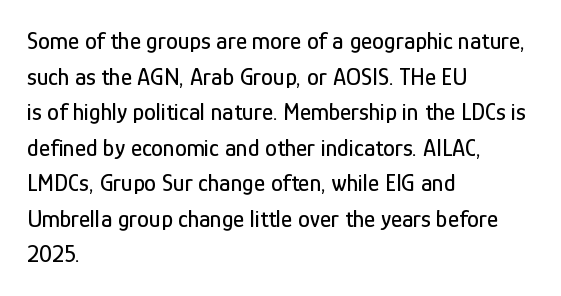
Q: Is the text italic (slanted)? A: No, it is upright.
Q: Is the text underlined? A: No.
Q: How is the paragraph aligned? A: Left-aligned.
Q: Is the spacing between letters normal or unusually wide? A: Normal.
Q: Is the spacing between lines tight, normal or loose? A: Normal.
